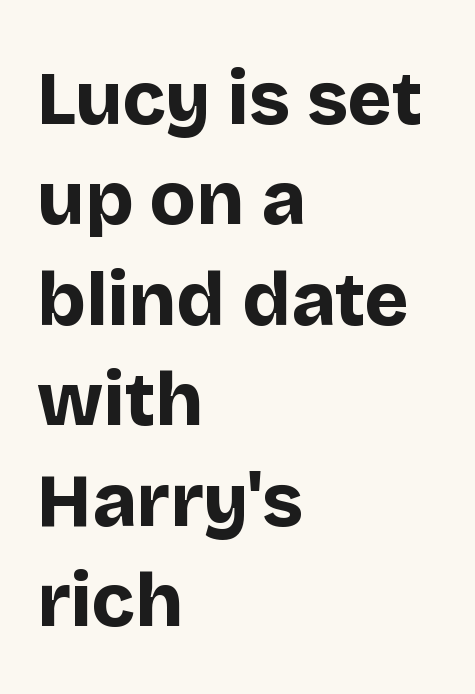
Q: Is the text bold? A: Yes.
Q: Is the text italic (slanted)? A: No, it is upright.
Q: Is the typeface a serif or a sans-serif typeface? A: Sans-serif.
Q: Is the text underlined? A: No.
Q: How is the paragraph aligned? A: Left-aligned.
Q: Is the spacing between letters normal or unusually wide? A: Normal.
Q: Is the spacing between lines tight, normal or loose? A: Normal.
Q: Width (condensed, normal, or wide)? A: Normal.
Q: Stroke contrast? A: Low.
Q: x-height? A: Large.
Q: Monospaced? A: No.
